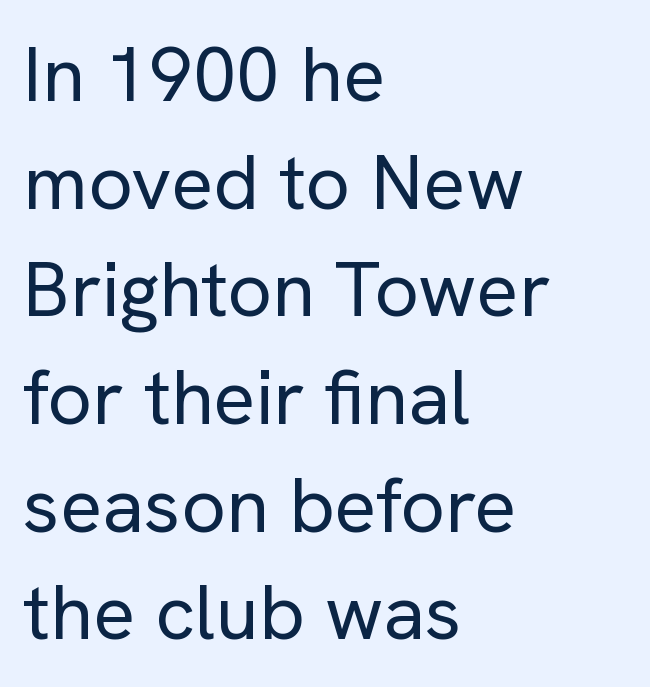
The image shows 78 px regular-weight sans-serif type, upright; set left-aligned, normal line spacing (1.38x), normal letter spacing, not underlined; low stroke contrast and a medium x-height.
